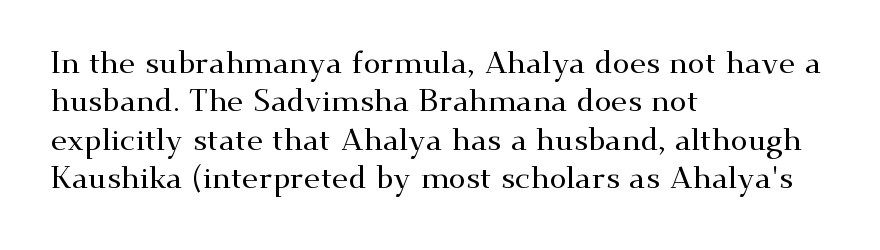
No word sits above an underline. The passage shown is typeset with a serif family. Spacing between characters is what you'd get straight out of the box. It's the straight-up-and-down kind of type.
